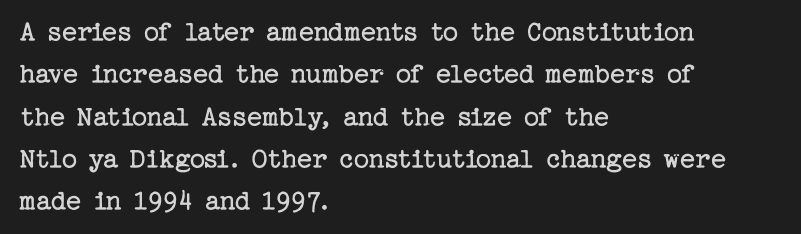
The image shows 30 px regular-weight serif type, upright; set left-aligned, normal line spacing (1.41x), normal letter spacing, not underlined; low stroke contrast and a medium x-height.
